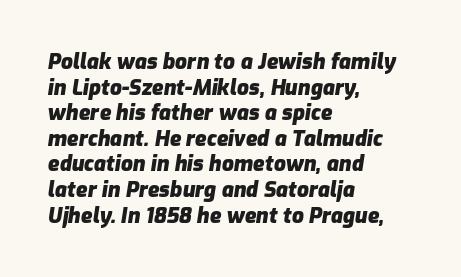
The image shows 21 px bold type, italic (leaning right); set left-aligned, line spacing 1.22x, normal letter spacing, not underlined.
